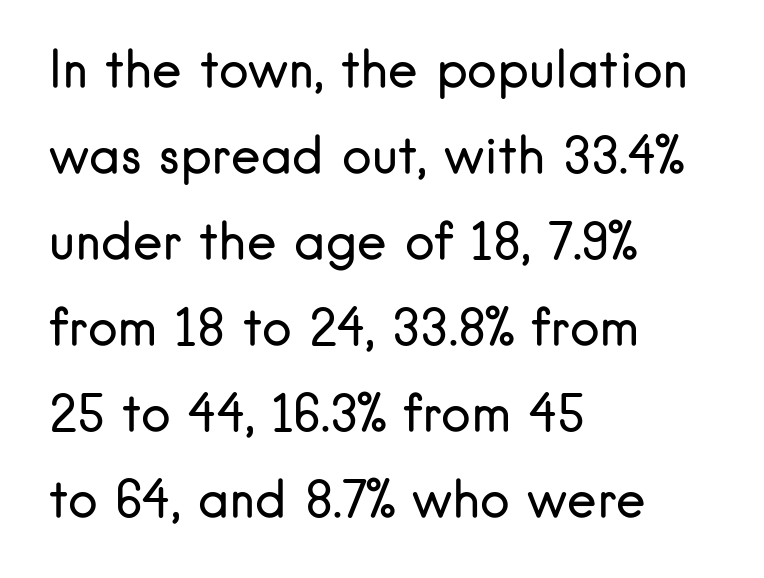
Q: Is the text bold? A: No.
Q: Is the text italic (slanted)? A: No, it is upright.
Q: Is the typeface a serif or a sans-serif typeface? A: Sans-serif.
Q: Is the text underlined? A: No.
Q: How is the paragraph aligned? A: Left-aligned.
Q: Is the spacing between letters normal or unusually wide? A: Normal.
Q: Width (condensed, normal, or wide)? A: Normal.
Q: Stroke contrast? A: Low.
Q: x-height? A: Small.
Q: Monospaced? A: No.
